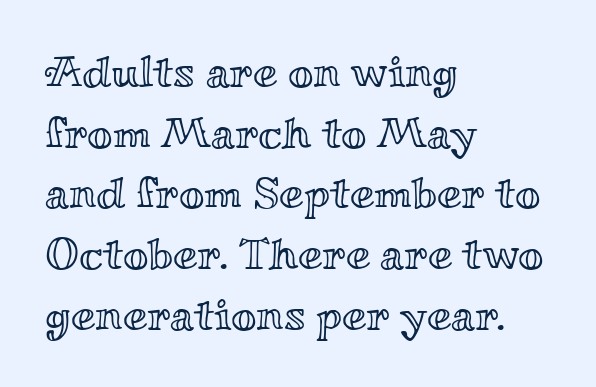
Q: Is the text italic (slanted)? A: No, it is upright.
Q: Is the text underlined? A: No.
Q: How is the paragraph aligned? A: Left-aligned.
Q: Is the spacing between letters normal or unusually wide? A: Normal.
Q: Is the spacing between lines tight, normal or loose? A: Normal.
Q: Width (condensed, normal, or wide)? A: Wide.
Q: x-height? A: Small.
Q: Monospaced? A: No.
